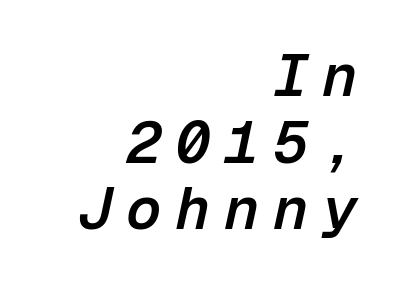
Q: Is the text bold? A: Semi-bold.
Q: Is the text italic (slanted)? A: Yes, it leans right by about 12 degrees.
Q: Is the text underlined? A: No.
Q: How is the paragraph aligned? A: Right-aligned.
Q: Is the spacing between letters normal or unusually wide? A: Unusually wide.
Q: Is the spacing between lines tight, normal or loose? A: Tight.
Q: Width (condensed, normal, or wide)? A: Normal.
Q: Stroke contrast? A: Low.
Q: x-height? A: Medium.
Q: Monospaced? A: Yes.
